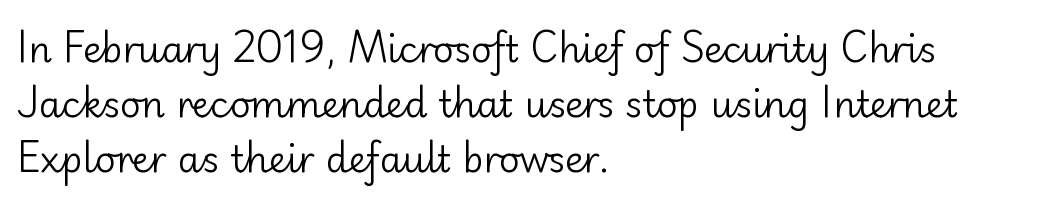
{"serif": "no", "italic": "no", "bold": "no", "weight": "regular", "width": "normal", "stroke_contrast": "low", "x_height": "small", "monospaced": "no", "underline": "no", "align": "left", "line_spacing": "normal", "line_spacing_ratio": 1.53, "letter_spacing": "normal", "letter_spacing_em": 0.0, "glyph_px": 36}
